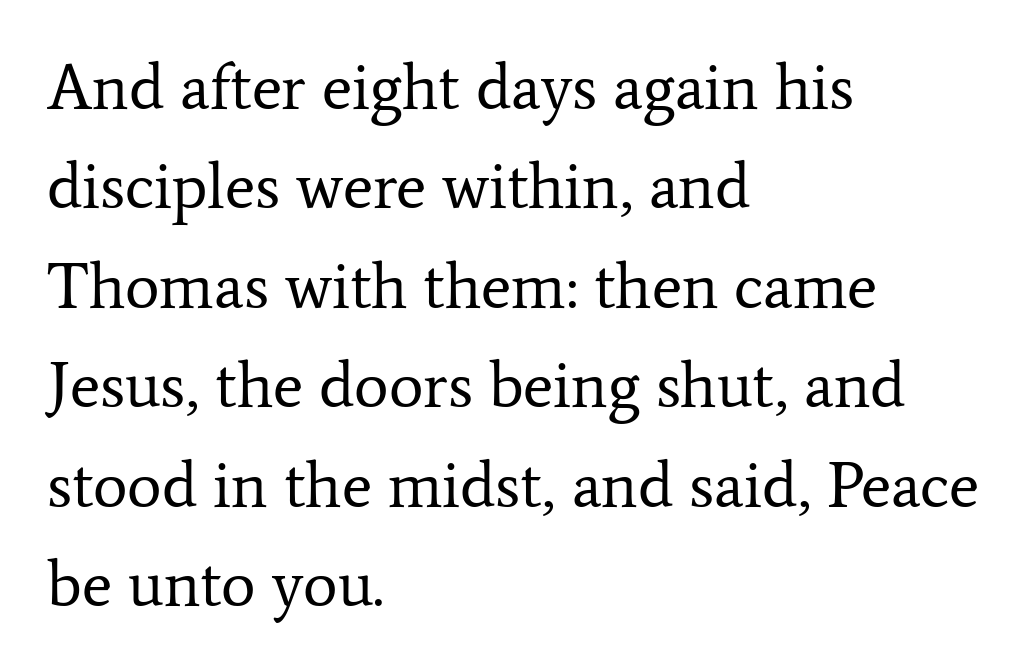
Q: Is the text bold? A: No.
Q: Is the text italic (slanted)? A: No, it is upright.
Q: Is the typeface a serif or a sans-serif typeface? A: Serif.
Q: Is the text underlined? A: No.
Q: How is the paragraph aligned? A: Left-aligned.
Q: Is the spacing between letters normal or unusually wide? A: Normal.
Q: Is the spacing between lines tight, normal or loose? A: Normal.
Q: Width (condensed, normal, or wide)? A: Normal.
Q: Stroke contrast? A: Low.
Q: x-height? A: Medium.
Q: Monospaced? A: No.
